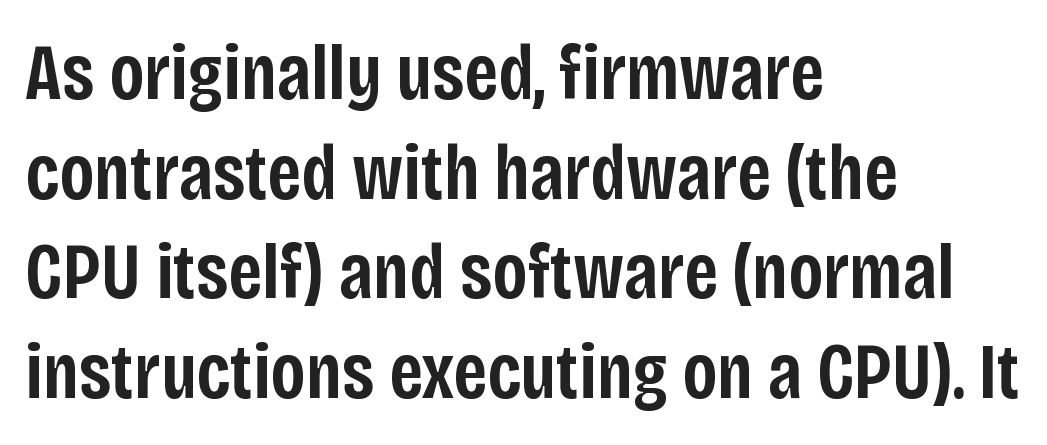
Q: Is the text bold? A: Semi-bold.
Q: Is the text italic (slanted)? A: No, it is upright.
Q: Is the typeface a serif or a sans-serif typeface? A: Sans-serif.
Q: Is the text underlined? A: No.
Q: How is the paragraph aligned? A: Left-aligned.
Q: Is the spacing between letters normal or unusually wide? A: Normal.
Q: Is the spacing between lines tight, normal or loose? A: Normal.
Q: Width (condensed, normal, or wide)? A: Condensed.
Q: Stroke contrast? A: Low.
Q: x-height? A: Large.
Q: Monospaced? A: No.
